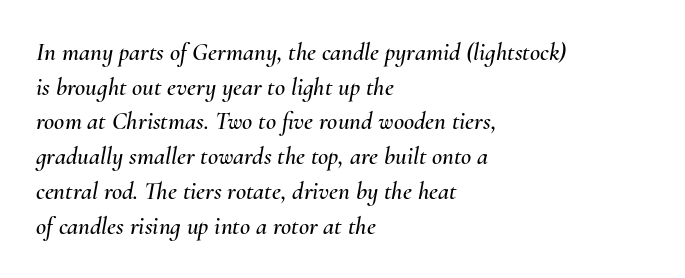
Inter-character spacing is left at the font's built-in metrics. There's an unmistakable incline to the writing here. Rows of type keep a routine distance in the vertical direction. Nobody drew a line under any word here.
